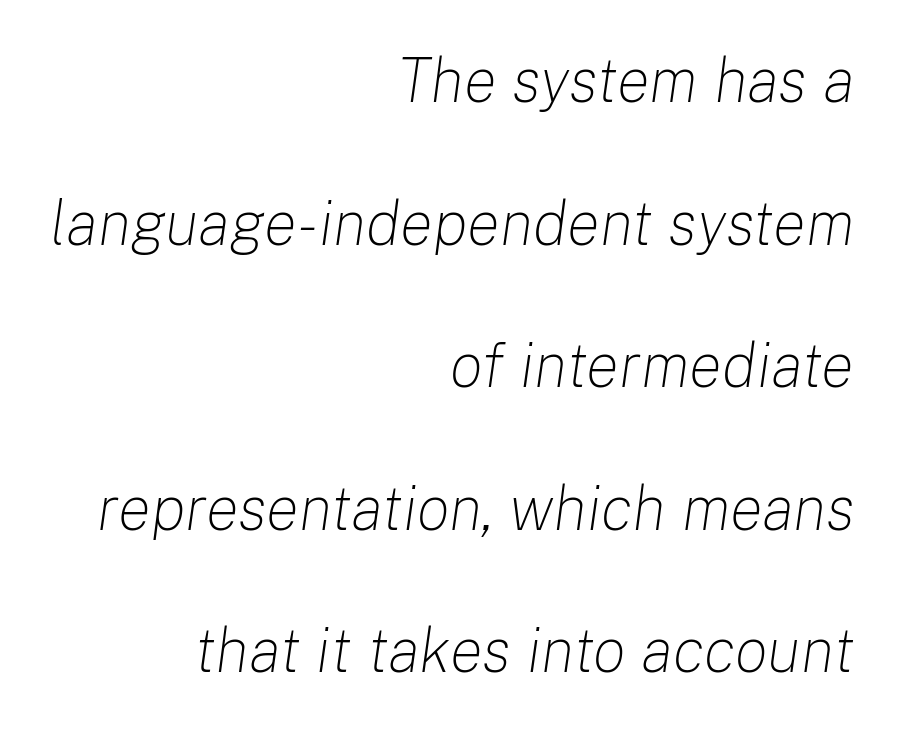
Q: Is the text bold? A: No.
Q: Is the text italic (slanted)? A: Yes, it leans right by about 8 degrees.
Q: Is the text underlined? A: No.
Q: How is the paragraph aligned? A: Right-aligned.
Q: Is the spacing between letters normal or unusually wide? A: Normal.
Q: Is the spacing between lines tight, normal or loose? A: Loose.
Q: Width (condensed, normal, or wide)? A: Normal.
Q: Stroke contrast? A: Low.
Q: x-height? A: Medium.
Q: Monospaced? A: No.
